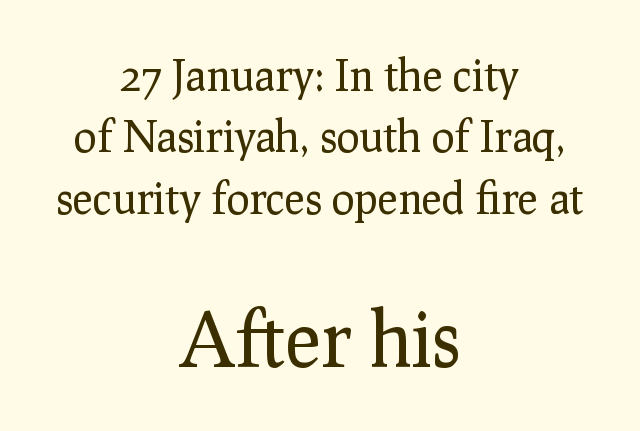
Q: Is the text bold? A: No.
Q: Is the text italic (slanted)? A: No, it is upright.
Q: Is the typeface a serif or a sans-serif typeface? A: Serif.
Q: Is the text underlined? A: No.
Q: How is the paragraph aligned? A: Centered.
Q: Is the spacing between letters normal or unusually wide? A: Normal.
Q: Is the spacing between lines tight, normal or loose? A: Normal.
Q: Which block of text is set in a larger size, the first (top) or the second (bottom)? A: The second (bottom) one.
Q: Width (condensed, normal, or wide)? A: Normal.
Q: Stroke contrast? A: Low.
Q: x-height? A: Medium.
Q: Monospaced? A: No.
